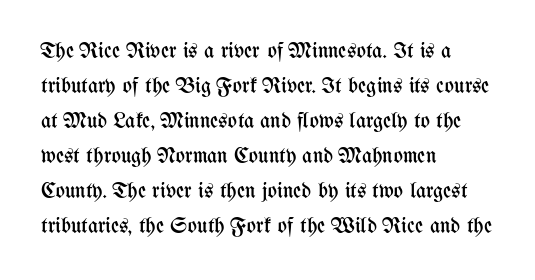
The image shows 22 px text type, upright; set left-aligned, normal line spacing (1.59x), normal letter spacing, not underlined.
